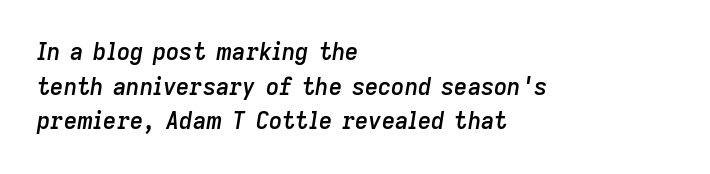
Caption: standard tracking, unaltered. Short and long lines alike share a common starting point at left. Has an underline been added? It has not. The rendering uses a moderate line-height, typical for paragraphs.
